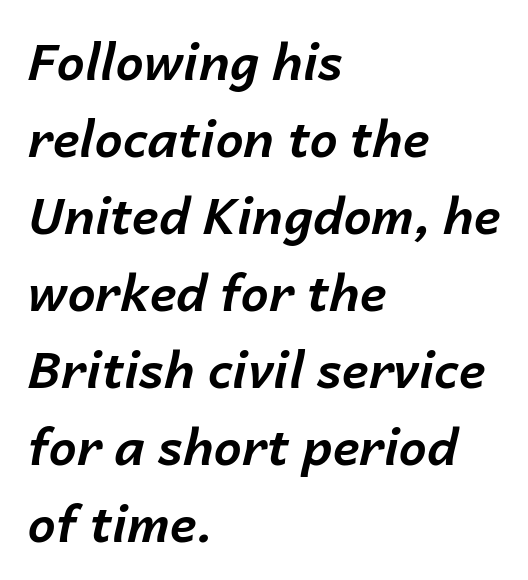
{"italic": "yes", "lean": "right", "slant_degrees": 14, "bold": "yes", "weight": "bold", "width": "normal", "stroke_contrast": "low", "x_height": "medium", "monospaced": "no", "underline": "no", "align": "left", "line_spacing": "normal", "line_spacing_ratio": 1.54, "letter_spacing": "normal", "letter_spacing_em": 0.0, "glyph_px": 50}
